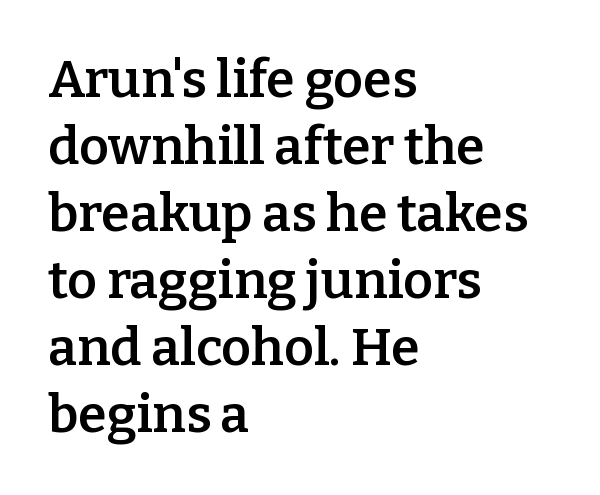
{"serif": "yes", "italic": "no", "bold": "semi", "weight": "semibold", "width": "normal", "stroke_contrast": "low", "x_height": "medium", "monospaced": "no", "underline": "no", "align": "left", "line_spacing": "normal", "line_spacing_ratio": 1.29, "letter_spacing": "normal", "letter_spacing_em": 0.0, "glyph_px": 52}
